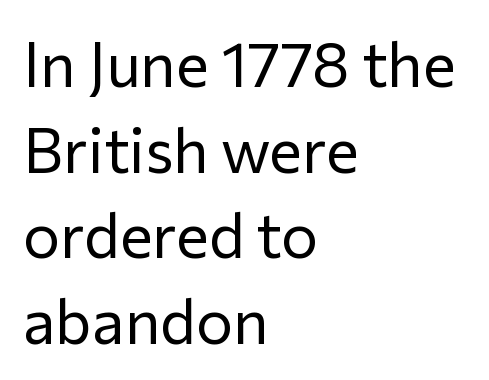
The image shows 62 px regular-weight sans-serif type, upright; set left-aligned, normal line spacing (1.38x), normal letter spacing, not underlined; low stroke contrast and a medium x-height.
